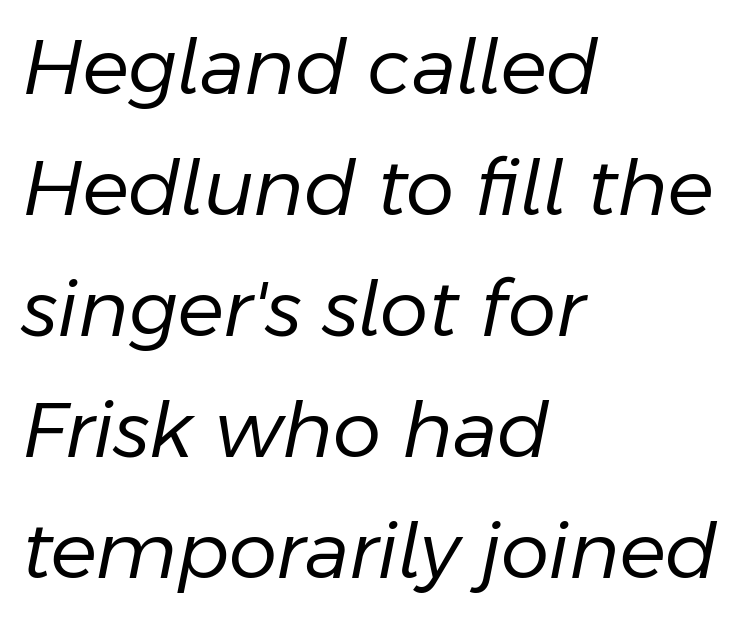
The face used here is proportionally spaced, like ordinary book or web type. Nothing unusual about the tracking: characters are spaced as the font intends. Is this a heavy cut? Hardly; it is regular or lighter. In terms of posture, this sample is oblique.
